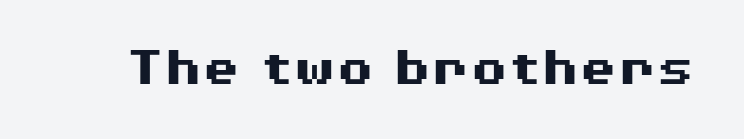
The image shows 55 px heavy, wide sans-serif type, upright; set normal letter spacing, not underlined; medium stroke contrast and a medium x-height.
